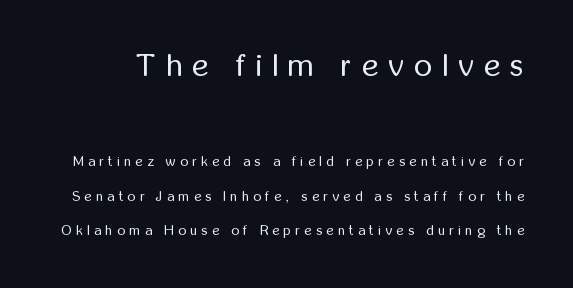
The image shows 32 px regular-weight, condensed sans-serif type, upright; set loose line spacing (2.48x), unusually wide letter spacing (+0.31 em), not underlined; the first (top) block is 2.29x larger; low stroke contrast and a medium x-height.
